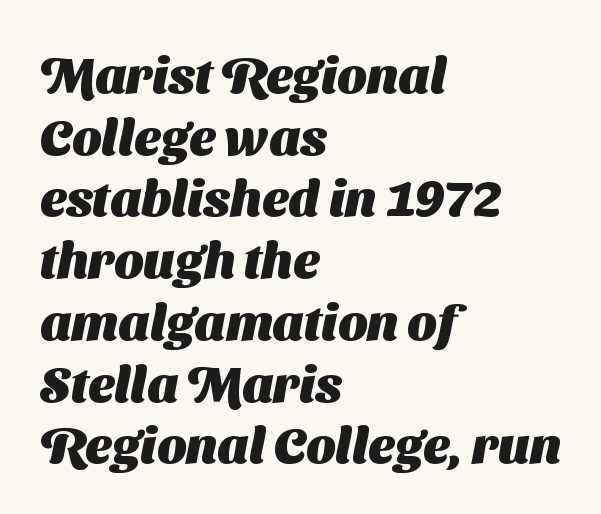
Q: Is the text bold? A: Yes.
Q: Is the typeface a serif or a sans-serif typeface? A: Sans-serif.
Q: Is the text underlined? A: No.
Q: How is the paragraph aligned? A: Left-aligned.
Q: Is the spacing between letters normal or unusually wide? A: Normal.
Q: Width (condensed, normal, or wide)? A: Normal.
Q: Stroke contrast? A: Medium.
Q: x-height? A: Medium.
Q: Monospaced? A: No.
